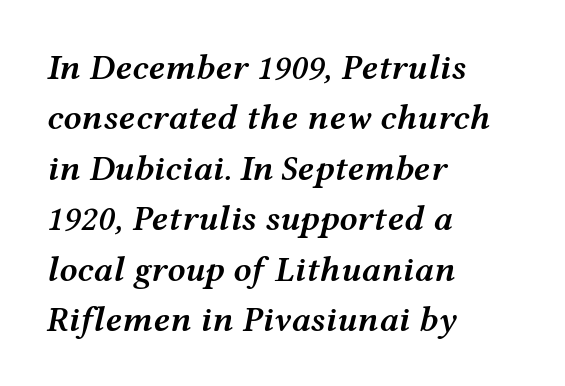
Q: Is the text bold? A: Semi-bold.
Q: Is the text italic (slanted)? A: Yes, it leans right by about 12 degrees.
Q: Is the text underlined? A: No.
Q: How is the paragraph aligned? A: Left-aligned.
Q: Is the spacing between letters normal or unusually wide? A: Normal.
Q: Is the spacing between lines tight, normal or loose? A: Normal.
Q: Width (condensed, normal, or wide)? A: Wide.
Q: Stroke contrast? A: Medium.
Q: x-height? A: Medium.
Q: Monospaced? A: No.
